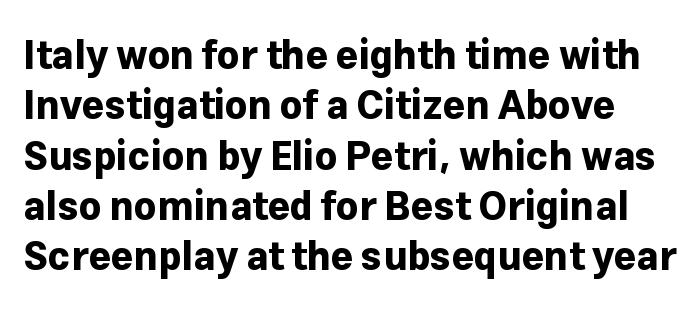
Each word holds together tightly as a unit, with standard inter-letter gaps. Nothing sits at the stroke ends, so this counts as sans-serif. Looks like regular typesetting: each glyph gets only the width it needs. The type sits square on the baseline with zero lean.
